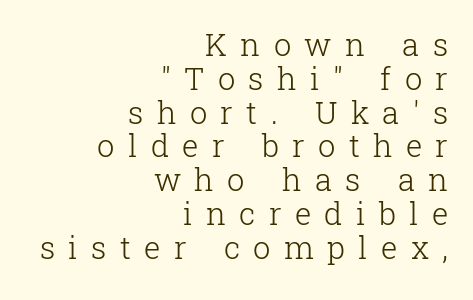
Q: Is the text bold? A: No.
Q: Is the text italic (slanted)? A: No, it is upright.
Q: Is the typeface a serif or a sans-serif typeface? A: Serif.
Q: Is the text underlined? A: No.
Q: How is the paragraph aligned? A: Right-aligned.
Q: Is the spacing between letters normal or unusually wide? A: Unusually wide.
Q: Is the spacing between lines tight, normal or loose? A: Tight.
Q: Width (condensed, normal, or wide)? A: Normal.
Q: Stroke contrast? A: Low.
Q: x-height? A: Medium.
Q: Monospaced? A: No.
